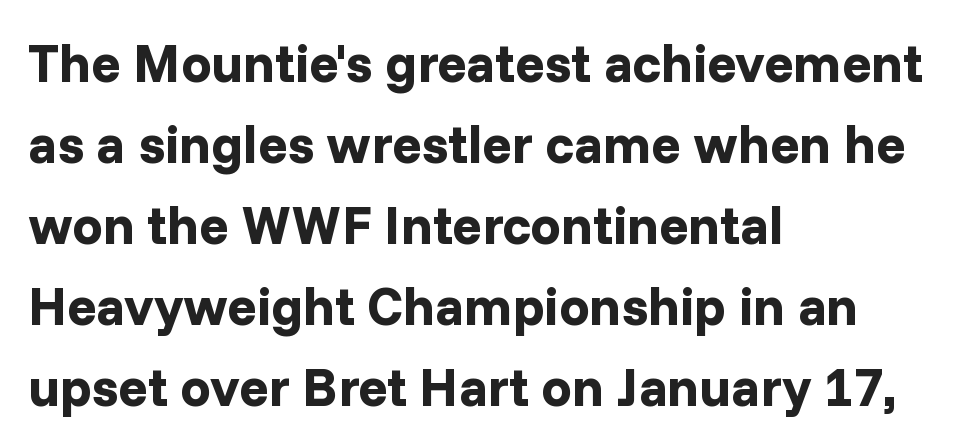
A sans-serif font was chosen for this passage. Does the leading feel generous? No, just average. A student would call this left alignment; a typographer would say flush left, rag right. Heavy-handed strokes throughout: this text is bold. Varying glyph widths throughout — classic text-font behaviour.
